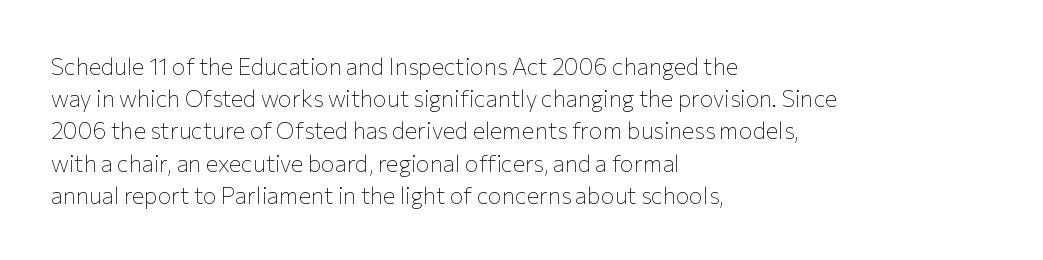
Regarding leading, the lines here are spaced in the standard way. The setting favours the left margin, as ordinary paragraphs usually do. The typeface has the unassuming heft of standard copy or less. The tracking reads as untouched default to a designer's eye. Type without underlining. Vertical strokes here are truly vertical.
